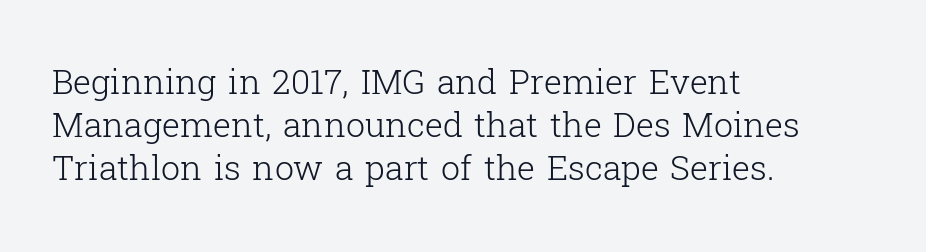
{"serif": "yes", "italic": "no", "bold": "no", "weight": "light", "width": "normal", "stroke_contrast": "low", "x_height": "medium", "monospaced": "no", "underline": "no", "align": "left", "line_spacing": "normal", "line_spacing_ratio": 1.26, "letter_spacing": "normal", "letter_spacing_em": 0.0, "glyph_px": 34}
